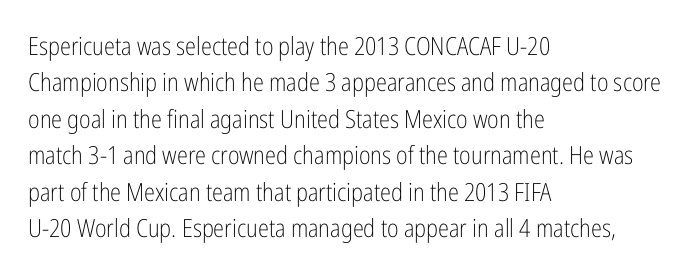
{"italic": "no", "bold": "no", "underline": "no", "align": "left", "line_spacing": "normal", "line_spacing_ratio": 1.46, "letter_spacing": "normal", "letter_spacing_em": 0.0, "glyph_px": 25}
